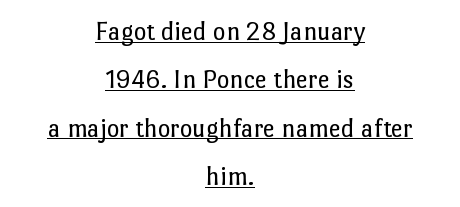
A baseline rule has been typeset under these characters. The font's upright variant was chosen for this text. The rendering keeps characters at their native spacing. Ink coverage per letter is moderate at most. Teacher's note: observe the equal gaps on both sides — that is centered alignment.
